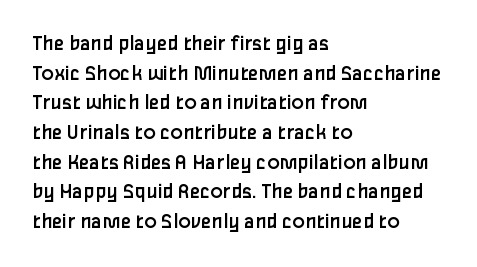
{"italic": "no", "bold": "no", "underline": "no", "align": "left", "line_spacing": "normal", "line_spacing_ratio": 1.29, "letter_spacing": "normal", "letter_spacing_em": 0.0, "glyph_px": 23}
